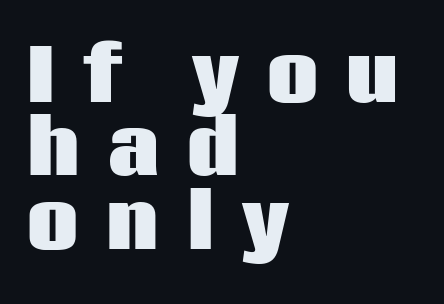
{"serif": "no", "italic": "no", "bold": "yes", "weight": "heavy", "width": "normal", "stroke_contrast": "low", "x_height": "large", "monospaced": "no", "underline": "no", "align": "left", "line_spacing": "tight", "line_spacing_ratio": 1.02, "letter_spacing": "wide", "letter_spacing_em": 0.39, "glyph_px": 72}
